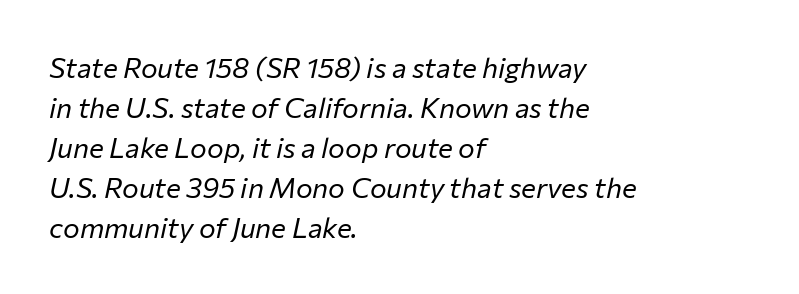
The image shows 28 px regular-weight type, italic (leaning right); set left-aligned, normal line spacing (1.43x), normal letter spacing, not underlined; low stroke contrast and a medium x-height.
